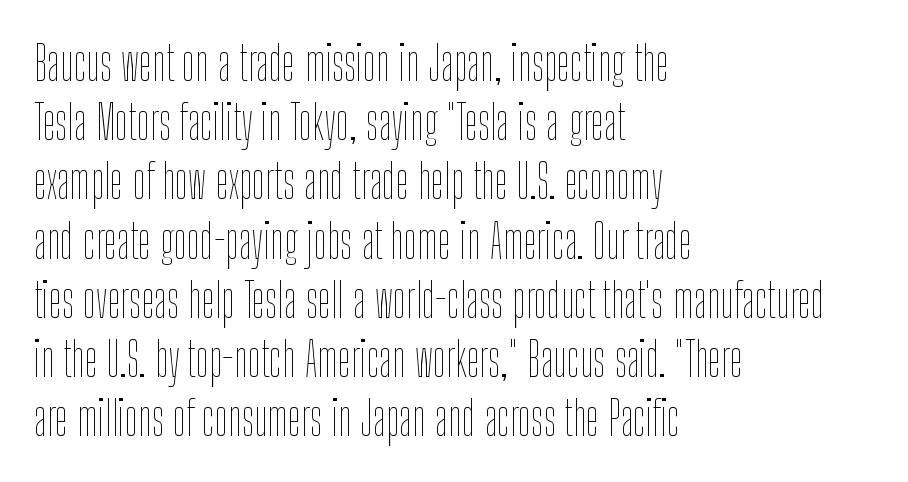
Ink coverage per letter is moderate at most. If you drew a ruler down the left edge, every line would touch it. Descenders hang freely into open space. The type is set solid horizontally, with unmodified tracking.
